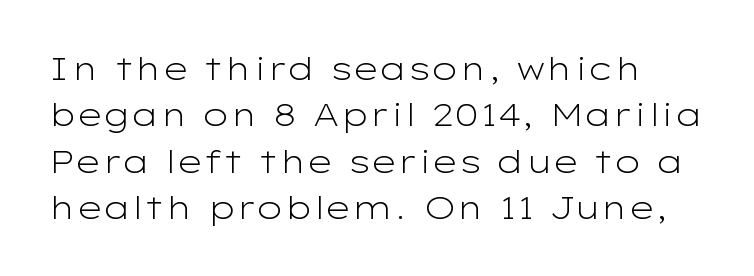
Q: Is the text bold? A: No.
Q: Is the text italic (slanted)? A: No, it is upright.
Q: Is the typeface a serif or a sans-serif typeface? A: Sans-serif.
Q: Is the text underlined? A: No.
Q: Is the spacing between letters normal or unusually wide? A: Normal.
Q: Is the spacing between lines tight, normal or loose? A: Normal.
Q: Width (condensed, normal, or wide)? A: Wide.
Q: Stroke contrast? A: Low.
Q: x-height? A: Medium.
Q: Monospaced? A: No.
